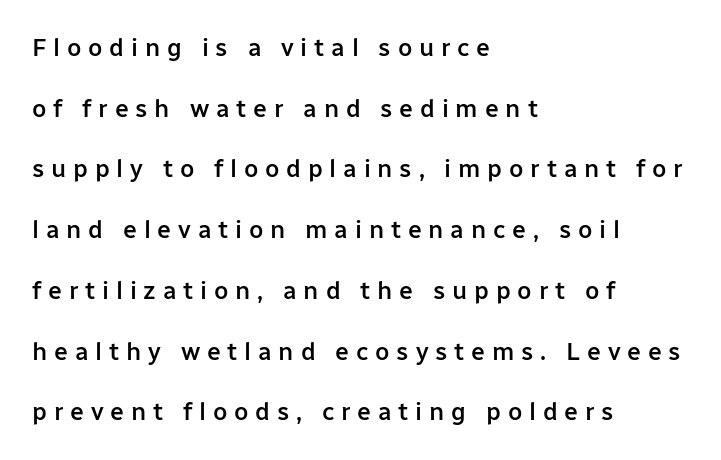
Q: Is the text bold? A: Semi-bold.
Q: Is the text italic (slanted)? A: No, it is upright.
Q: Is the text underlined? A: No.
Q: How is the paragraph aligned? A: Left-aligned.
Q: Is the spacing between letters normal or unusually wide? A: Unusually wide.
Q: Is the spacing between lines tight, normal or loose? A: Loose.
